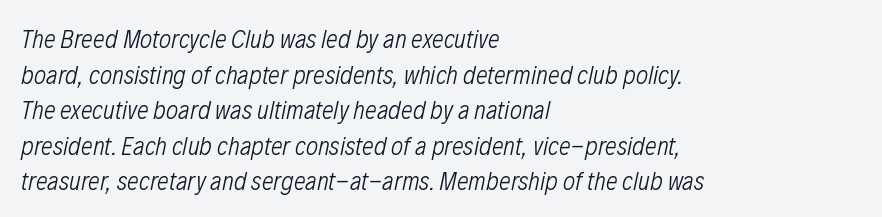
Q: Is the text bold? A: No.
Q: Is the text italic (slanted)? A: Yes, it leans right by about 12 degrees.
Q: Is the text underlined? A: No.
Q: How is the paragraph aligned? A: Left-aligned.
Q: Is the spacing between letters normal or unusually wide? A: Normal.
Q: Is the spacing between lines tight, normal or loose? A: Normal.
